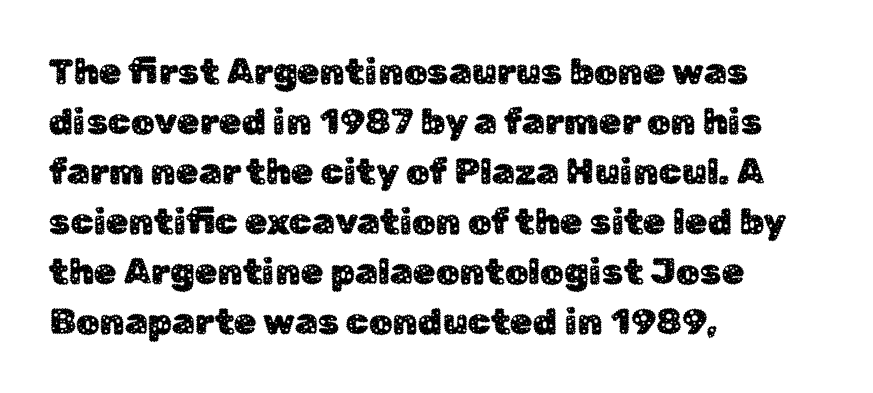
Q: Is the text italic (slanted)? A: No, it is upright.
Q: Is the typeface a serif or a sans-serif typeface? A: Sans-serif.
Q: Is the text underlined? A: No.
Q: How is the paragraph aligned? A: Left-aligned.
Q: Is the spacing between letters normal or unusually wide? A: Normal.
Q: Is the spacing between lines tight, normal or loose? A: Normal.
Q: Width (condensed, normal, or wide)? A: Normal.
Q: Stroke contrast? A: Low.
Q: x-height? A: Medium.
Q: Monospaced? A: No.
